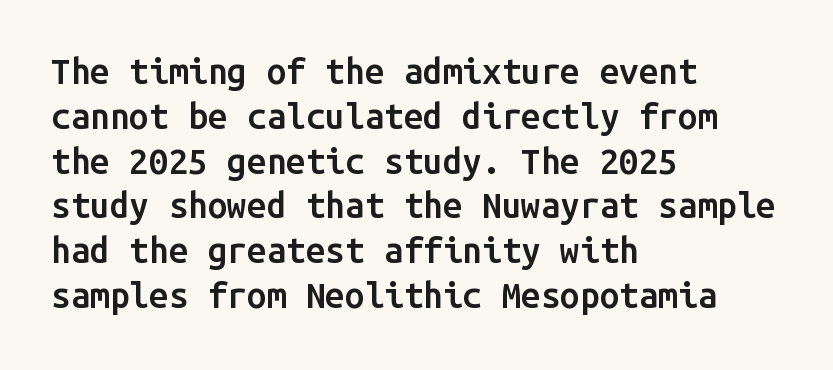
Has an underline been added? It has not. A bit beefed up — I'd call it semibold rather than bold. One-word summary of the alignment: left. The rendering uses a moderate line-height, typical for paragraphs. The face used here is monospaced, like something from a code editor. In terms of letterspacing, this is plain default setting.
